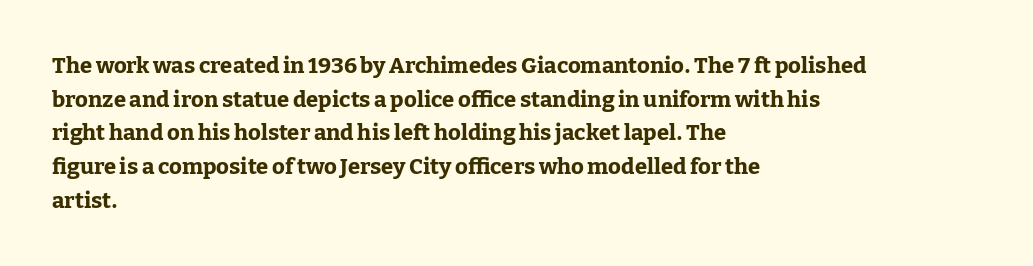
The image shows 22 px bold type, upright; set left-aligned, normal line spacing (1.53x), normal letter spacing, not underlined.
